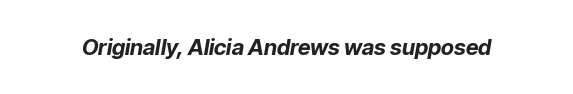
Q: Is the text bold? A: Yes.
Q: Is the text italic (slanted)? A: Yes, it leans right by about 9 degrees.
Q: Is the text underlined? A: No.
Q: Is the spacing between letters normal or unusually wide? A: Normal.
